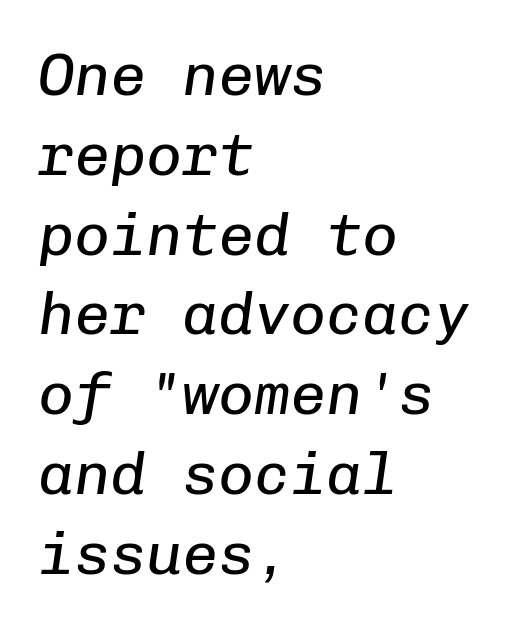
Tracking value appears to be zero — textbook default spacing. Slanted lettering throughout. The rows are spaced the way most documents space them. The strokes carry an ordinary text weight at most. Nobody drew a line under any word here. Each line starts at the same left margin while the right side varies.
